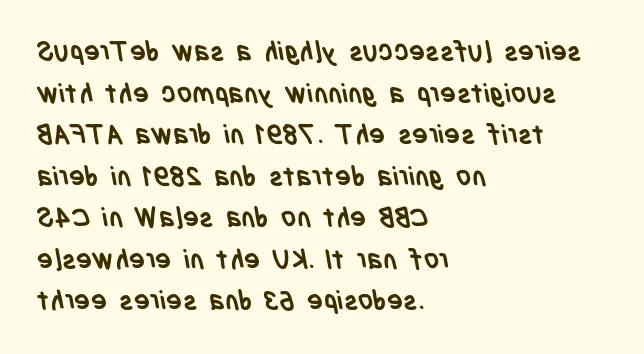
Q: Is the text bold? A: Yes.
Q: Is the text underlined? A: No.
Q: How is the paragraph aligned? A: Left-aligned.
Q: Is the spacing between letters normal or unusually wide? A: Normal.
Q: Is the spacing between lines tight, normal or loose? A: Normal.
